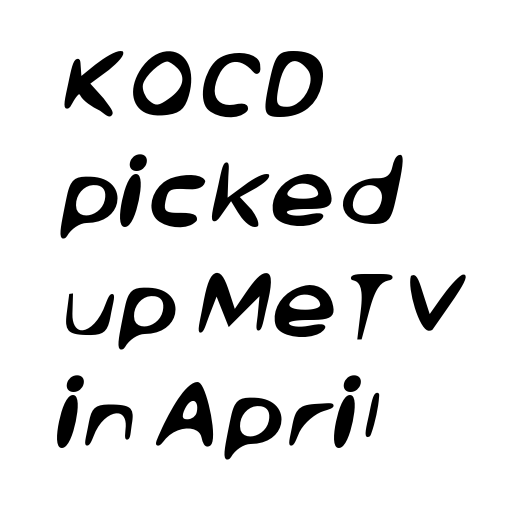
The image shows 74 px sans-serif type; set left-aligned, normal line spacing (1.49x), normal letter spacing, not underlined; low stroke contrast and a large x-height.
